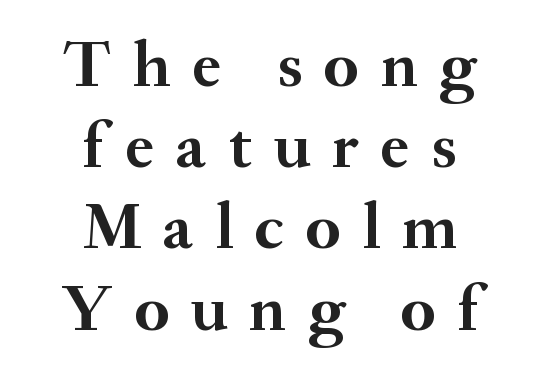
The image shows 66 px semibold serif type, upright; set centered, line spacing 1.23x, unusually wide letter spacing (+0.33 em), not underlined; medium stroke contrast and a small x-height.
